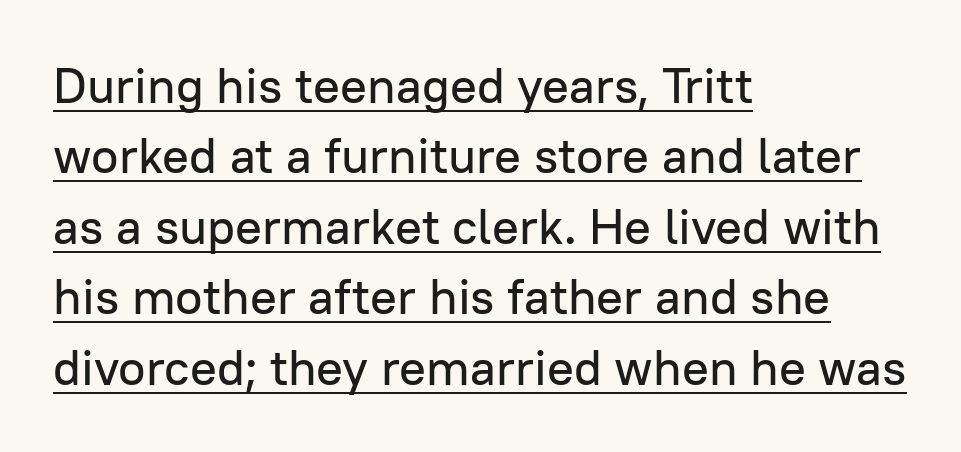
A continuous stroke trails under the words, as in a hyperlink. Horizontal bands of white between lines are of average thickness. Designer's note — italics off, roman on. The face used here is proportionally spaced, like ordinary book or web type. Layout note: lines flush left. Does extra space separate the letters? No, they use regular spacing.
